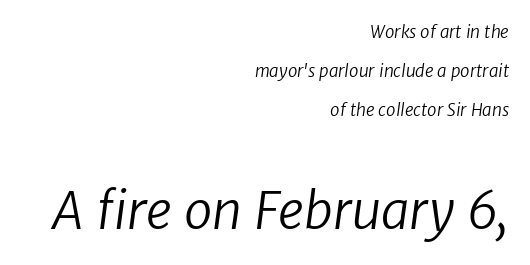
Q: Is the text bold? A: No.
Q: Is the typeface a serif or a sans-serif typeface? A: Sans-serif.
Q: Is the text underlined? A: No.
Q: How is the paragraph aligned? A: Right-aligned.
Q: Is the spacing between letters normal or unusually wide? A: Normal.
Q: Is the spacing between lines tight, normal or loose? A: Loose.
Q: Which block of text is set in a larger size, the first (top) or the second (bottom)? A: The second (bottom) one.
Q: Width (condensed, normal, or wide)? A: Normal.
Q: Stroke contrast? A: Low.
Q: x-height? A: Medium.
Q: Monospaced? A: No.
